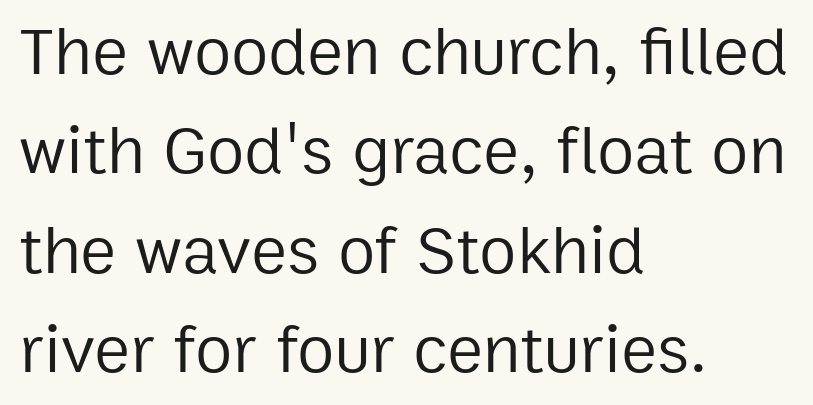
Q: Is the text bold? A: No.
Q: Is the text italic (slanted)? A: No, it is upright.
Q: Is the typeface a serif or a sans-serif typeface? A: Sans-serif.
Q: Is the text underlined? A: No.
Q: How is the paragraph aligned? A: Left-aligned.
Q: Is the spacing between letters normal or unusually wide? A: Normal.
Q: Is the spacing between lines tight, normal or loose? A: Normal.
Q: Width (condensed, normal, or wide)? A: Normal.
Q: Stroke contrast? A: Low.
Q: x-height? A: Medium.
Q: Monospaced? A: No.
